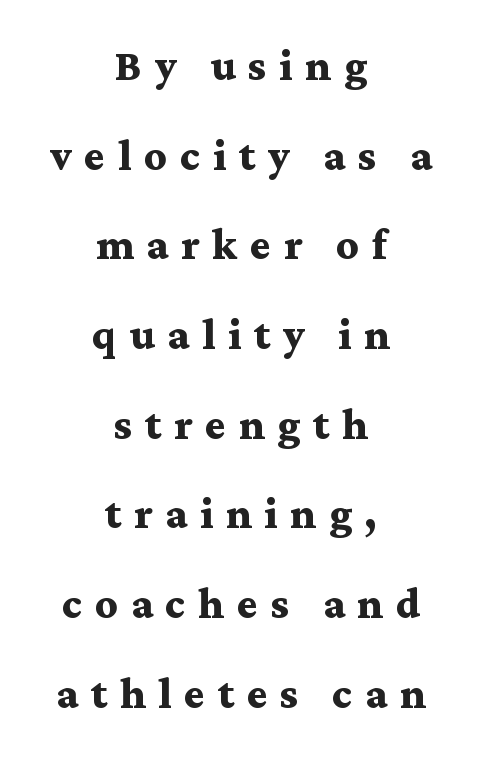
The letters advance in unequal steps, a hallmark of proportional type. A normal amount of white space separates one row of letters from the next. Heavy, bold letterforms. Reading down the block, each line starts at a different indent, mirrored at its end. The font family rendered here belongs to the serif group. Underlining? Definitely not there.
